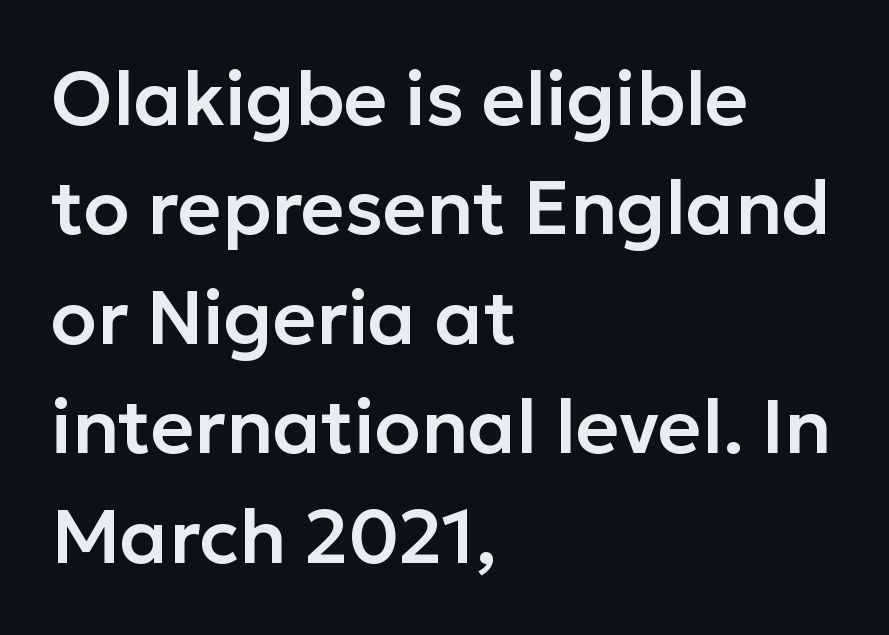
{"serif": "no", "italic": "no", "width": "normal", "stroke_contrast": "low", "x_height": "medium", "monospaced": "no", "underline": "no", "align": "left", "line_spacing": "normal", "line_spacing_ratio": 1.46, "letter_spacing": "normal", "letter_spacing_em": 0.0, "glyph_px": 75}
